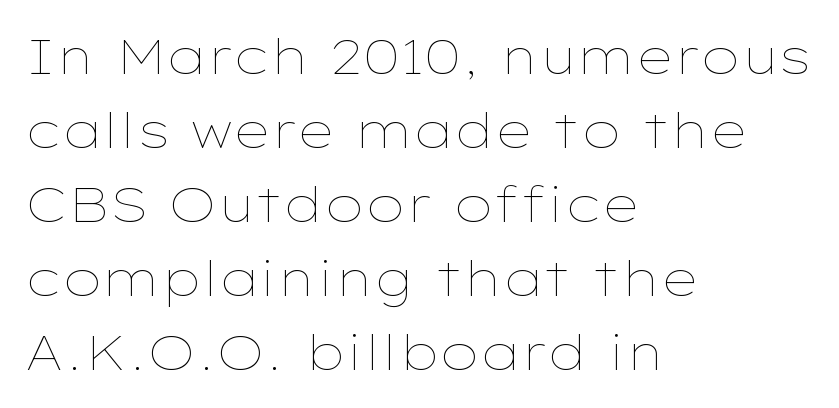
Heaviness? Minimal to ordinary, like unemphasized prose. Proportional: the letters do not fall into vertical columns. Beneath every word, the page is bare. Notice how the stems are strictly vertical — no italics here. The passage shown has conventional tracking throughout. The space between consecutive lines is moderate.
